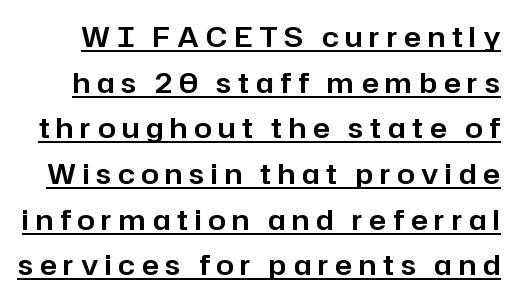
The letters are spread apart with noticeably loose tracking. A typesetter would call this leading conventional body-copy spacing. Spacing verdict: proportional, widths tailored to each character. The specimen includes a rule beneath the text block's lines. A roman cut, with each character standing at attention. The letters carry no serifs — their stems end cleanly without finishing strokes.
